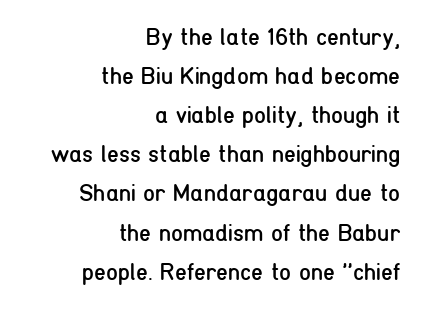
{"italic": "no", "bold": "no", "underline": "no", "align": "right", "line_spacing": "normal", "line_spacing_ratio": 1.63, "letter_spacing": "normal", "letter_spacing_em": 0.0, "glyph_px": 24}
